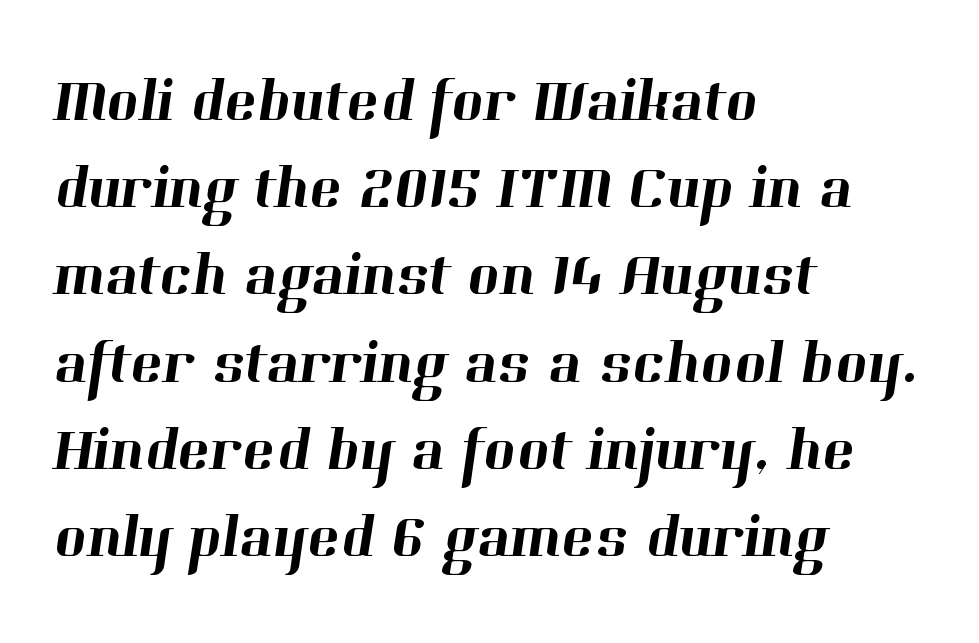
Q: Is the typeface a serif or a sans-serif typeface? A: Serif.
Q: Is the text underlined? A: No.
Q: How is the paragraph aligned? A: Left-aligned.
Q: Is the spacing between letters normal or unusually wide? A: Normal.
Q: Is the spacing between lines tight, normal or loose? A: Normal.
Q: Width (condensed, normal, or wide)? A: Normal.
Q: Stroke contrast? A: High.
Q: x-height? A: Medium.
Q: Monospaced? A: No.
